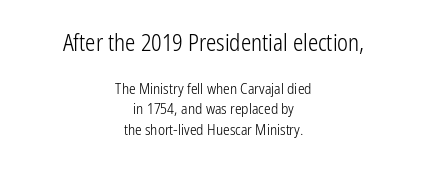
Q: Is the text bold? A: No.
Q: Is the text italic (slanted)? A: No, it is upright.
Q: Is the text underlined? A: No.
Q: How is the paragraph aligned? A: Centered.
Q: Is the spacing between letters normal or unusually wide? A: Normal.
Q: Is the spacing between lines tight, normal or loose? A: Normal.
Q: Which block of text is set in a larger size, the first (top) or the second (bottom)? A: The first (top) one.
